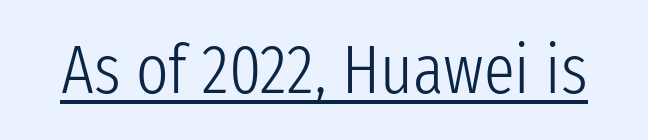
The image shows 69 px light, condensed sans-serif type, upright; set normal letter spacing, underlined; low stroke contrast and a medium x-height.
